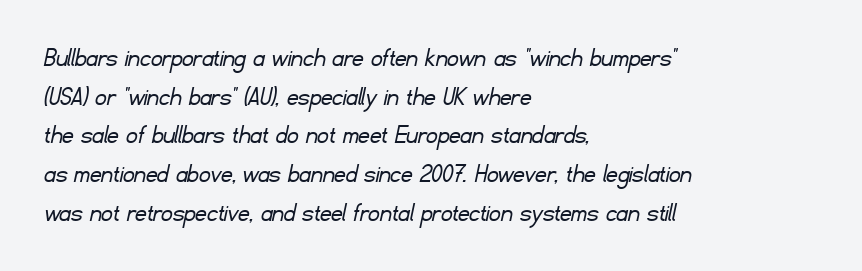
Summary of weight: not heavy and not bold. Leading matches the norm, producing a regular column. Look at the tracking — it's just the regular setting, nothing added. No word sits above an underline. The paragraph shown leans on its left margin. Each letter's strokes conclude bluntly, with no projecting serifs.
